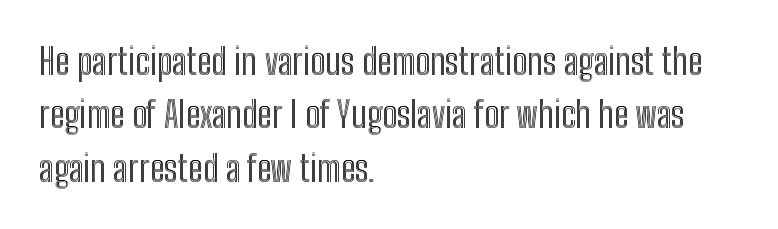
{"italic": "no", "width": "condensed", "x_height": "medium", "monospaced": "no", "underline": "no", "align": "left", "line_spacing": "normal", "line_spacing_ratio": 1.48, "letter_spacing": "normal", "letter_spacing_em": 0.0, "glyph_px": 36}
